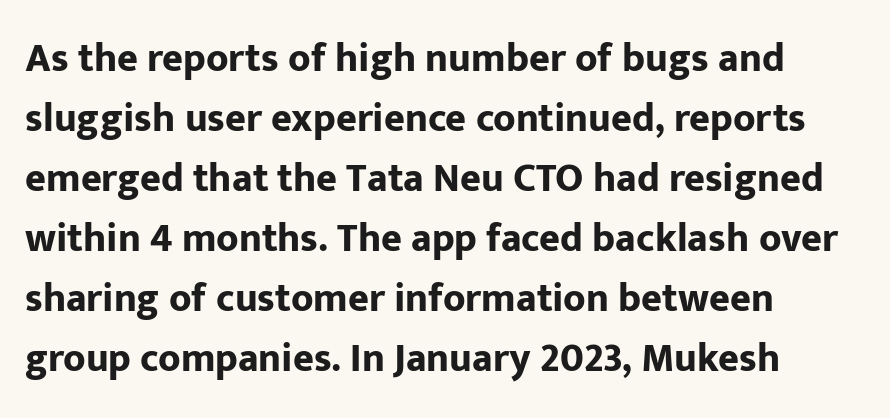
Evenly set lines give the paragraph a standard silhouette. Does the lettering tilt? It doesn't — this is upright. Heft: maximum for text — a bold. These lines stack with their left ends in a neat column. Spacing between characters is what you'd get straight out of the box.
